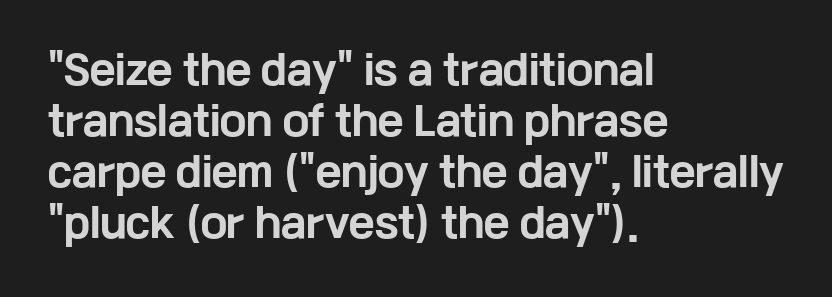
{"serif": "no", "italic": "no", "bold": "yes", "weight": "bold", "width": "wide", "stroke_contrast": "low", "x_height": "medium", "monospaced": "no", "underline": "no", "align": "left", "line_spacing": "normal", "line_spacing_ratio": 1.31, "letter_spacing": "normal", "letter_spacing_em": 0.0, "glyph_px": 39}
